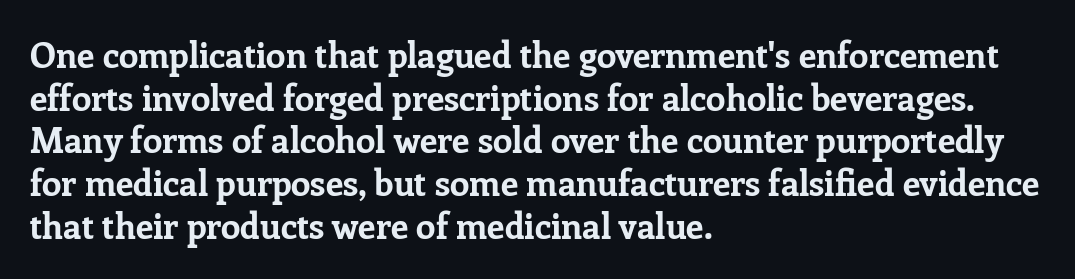
The image shows 35 px bold serif type, upright; set left-aligned, line spacing 1.22x, normal letter spacing, not underlined; low stroke contrast and a medium x-height.
